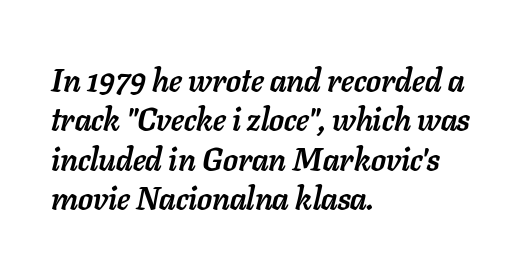
The image shows 32 px semibold type, italic (leaning right); set left-aligned, line spacing 1.23x, normal letter spacing, not underlined; low stroke contrast and a medium x-height.
